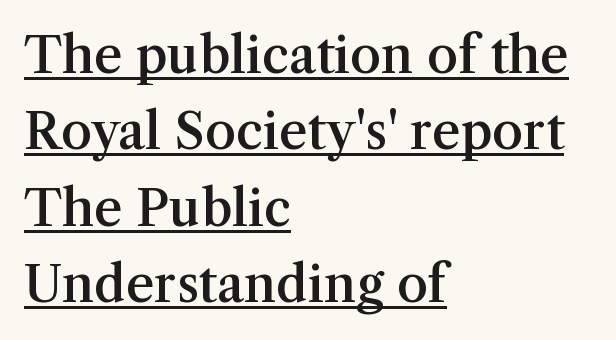
Q: Is the text bold? A: Semi-bold.
Q: Is the text italic (slanted)? A: No, it is upright.
Q: Is the typeface a serif or a sans-serif typeface? A: Serif.
Q: Is the text underlined? A: Yes.
Q: How is the paragraph aligned? A: Left-aligned.
Q: Is the spacing between letters normal or unusually wide? A: Normal.
Q: Is the spacing between lines tight, normal or loose? A: Normal.
Q: Width (condensed, normal, or wide)? A: Normal.
Q: Stroke contrast? A: Medium.
Q: x-height? A: Medium.
Q: Monospaced? A: No.
